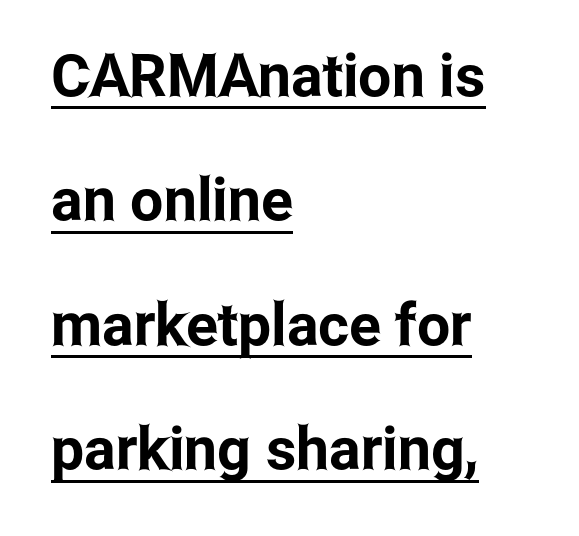
{"serif": "no", "italic": "no", "width": "condensed", "stroke_contrast": "low", "x_height": "medium", "monospaced": "no", "underline": "yes", "align": "left", "line_spacing": "loose", "line_spacing_ratio": 2.11, "letter_spacing": "normal", "letter_spacing_em": 0.0, "glyph_px": 59}
